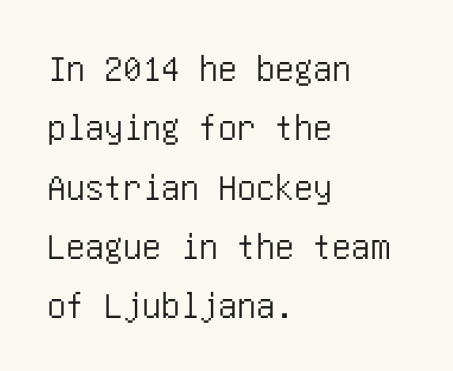
Q: Is the text italic (slanted)? A: No, it is upright.
Q: Is the typeface a serif or a sans-serif typeface? A: Sans-serif.
Q: Is the text underlined? A: No.
Q: How is the paragraph aligned? A: Left-aligned.
Q: Is the spacing between letters normal or unusually wide? A: Normal.
Q: Is the spacing between lines tight, normal or loose? A: Normal.
Q: Width (condensed, normal, or wide)? A: Condensed.
Q: Stroke contrast? A: Low.
Q: x-height? A: Large.
